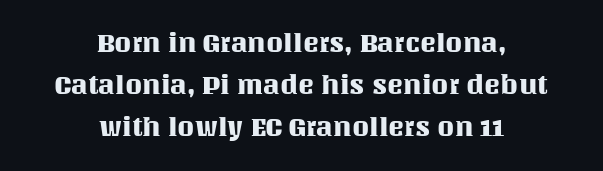
Q: Is the text italic (slanted)? A: No, it is upright.
Q: Is the text underlined? A: No.
Q: How is the paragraph aligned? A: Centered.
Q: Is the spacing between letters normal or unusually wide? A: Normal.
Q: Is the spacing between lines tight, normal or loose? A: Normal.
